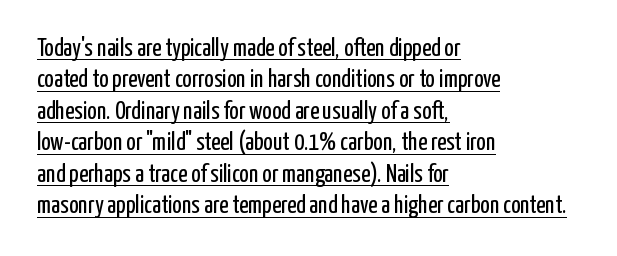
The image shows 25 px text type, upright; set left-aligned, normal line spacing (1.26x), normal letter spacing, underlined.
